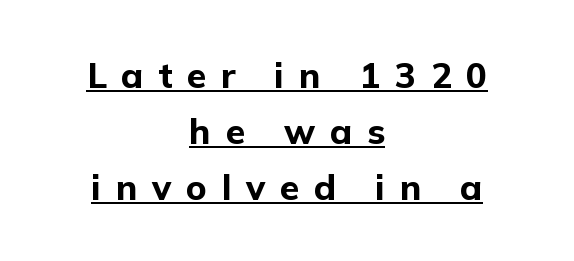
Q: Is the text bold? A: Yes.
Q: Is the text italic (slanted)? A: No, it is upright.
Q: Is the typeface a serif or a sans-serif typeface? A: Sans-serif.
Q: Is the text underlined? A: Yes.
Q: How is the paragraph aligned? A: Centered.
Q: Is the spacing between letters normal or unusually wide? A: Unusually wide.
Q: Is the spacing between lines tight, normal or loose? A: Normal.
Q: Width (condensed, normal, or wide)? A: Normal.
Q: Stroke contrast? A: Low.
Q: x-height? A: Medium.
Q: Monospaced? A: No.
